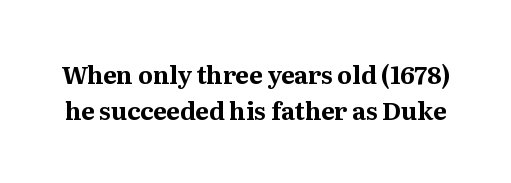
The image shows 24 px bold type, upright; set normal line spacing (1.5x), normal letter spacing, not underlined.
